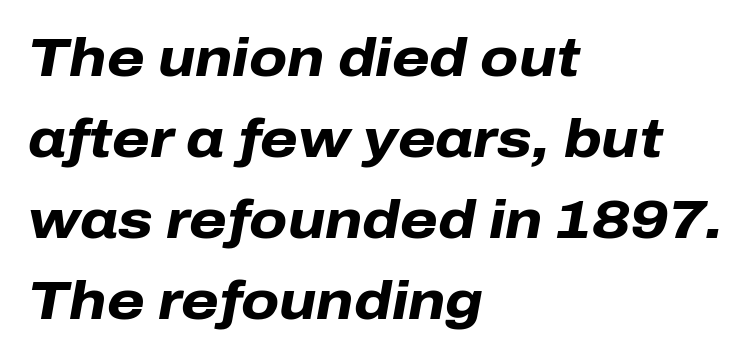
The line texture is even and compact thanks to regular tracking. If you drew a ruler down the left edge, every line would touch it. Does the lettering tilt? It does — this is italic. Compared with typical paragraphs, the rows here are spaced about the same. Letters rest on an invisible, unmarked baseline. Think of a printed novel: that variable character pitch is what you see here.
